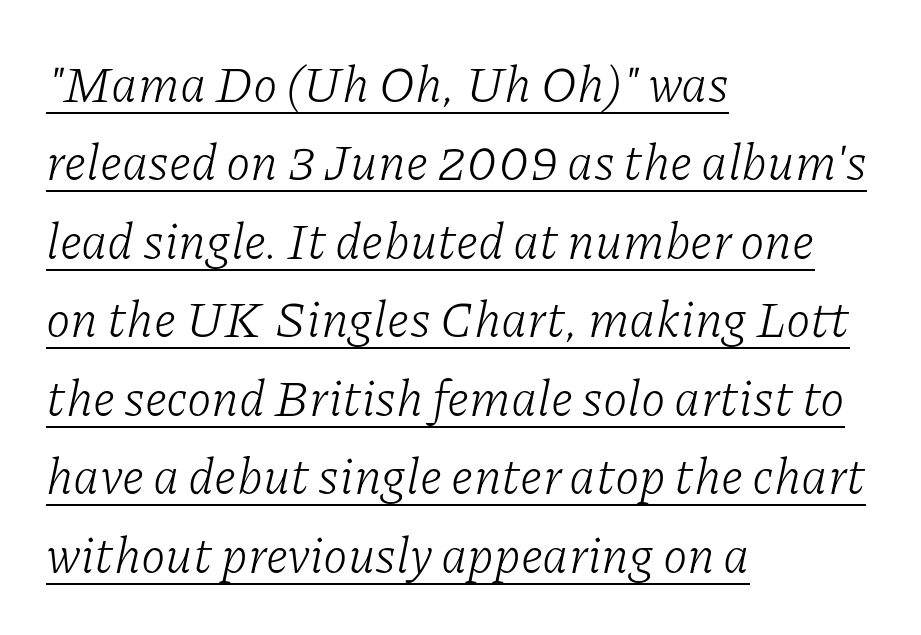
A continuous stroke trails under the words, as in a hyperlink. Would a proofreader flag this as italicized? Yes. Default kerning and tracking; the words read as compact shapes. You can tell from the footed stems that serif type was used. Horizontal bands of white between lines are of average thickness.
